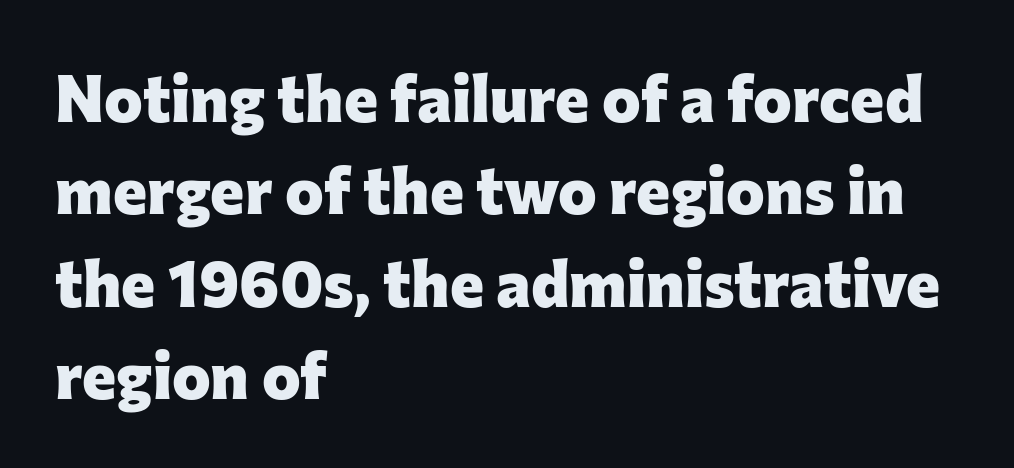
The image shows 65 px heavy sans-serif type, upright; set left-aligned, normal line spacing (1.42x), normal letter spacing, not underlined; low stroke contrast and a medium x-height.
